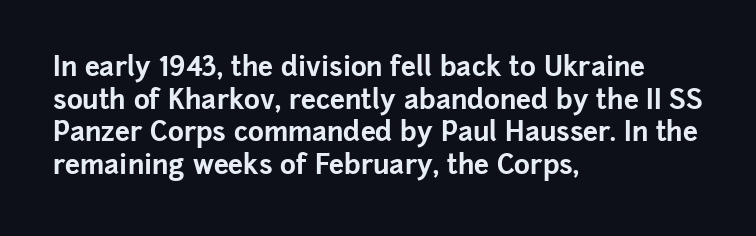
{"italic": "no", "bold": "yes", "underline": "no", "align": "left", "line_spacing_ratio": 1.21, "letter_spacing": "normal", "letter_spacing_em": 0.0, "glyph_px": 27}
